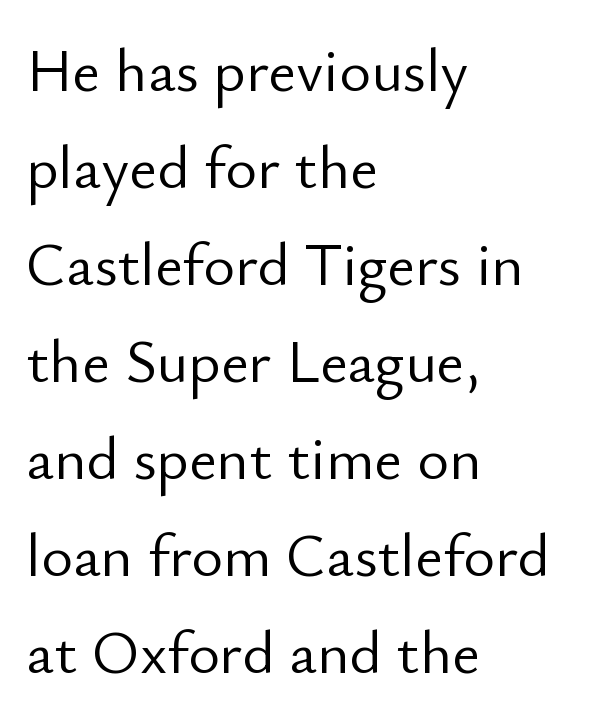
Horizontally, the lines are justified to the leading edge only. The type is set solid horizontally, with unmodified tracking. Summary of weight: not heavy and not bold. The space beneath each line is pristine and unruled.
